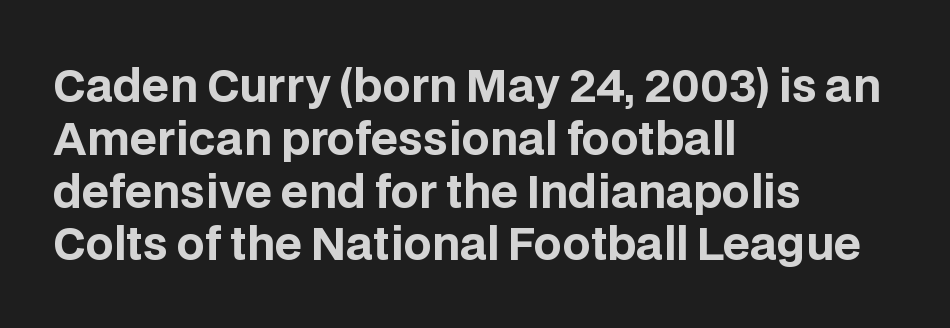
{"serif": "no", "italic": "no", "bold": "yes", "weight": "bold", "width": "normal", "stroke_contrast": "low", "x_height": "large", "monospaced": "no", "underline": "no", "align": "left", "line_spacing_ratio": 1.2, "letter_spacing": "normal", "letter_spacing_em": 0.0, "glyph_px": 44}
